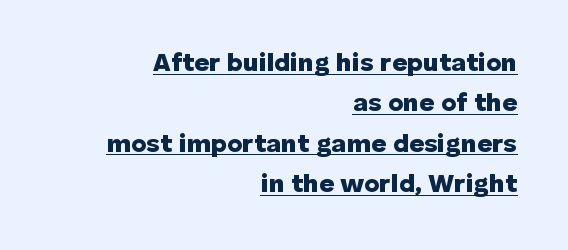
Q: Is the text bold? A: Yes.
Q: Is the text italic (slanted)? A: No, it is upright.
Q: Is the text underlined? A: Yes.
Q: How is the paragraph aligned? A: Right-aligned.
Q: Is the spacing between letters normal or unusually wide? A: Normal.
Q: Is the spacing between lines tight, normal or loose? A: Normal.
